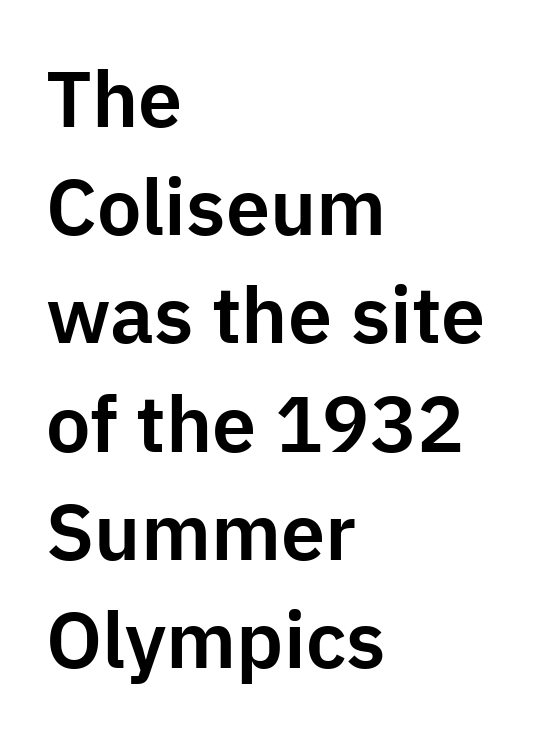
Q: Is the text italic (slanted)? A: No, it is upright.
Q: Is the typeface a serif or a sans-serif typeface? A: Sans-serif.
Q: Is the text underlined? A: No.
Q: How is the paragraph aligned? A: Left-aligned.
Q: Is the spacing between letters normal or unusually wide? A: Normal.
Q: Is the spacing between lines tight, normal or loose? A: Normal.
Q: Width (condensed, normal, or wide)? A: Normal.
Q: Stroke contrast? A: Low.
Q: x-height? A: Medium.
Q: Monospaced? A: No.
